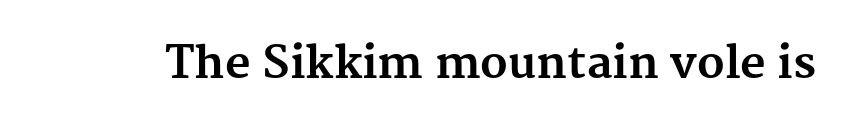
The image shows 44 px bold serif type, upright; set normal letter spacing, not underlined; medium stroke contrast and a medium x-height.
